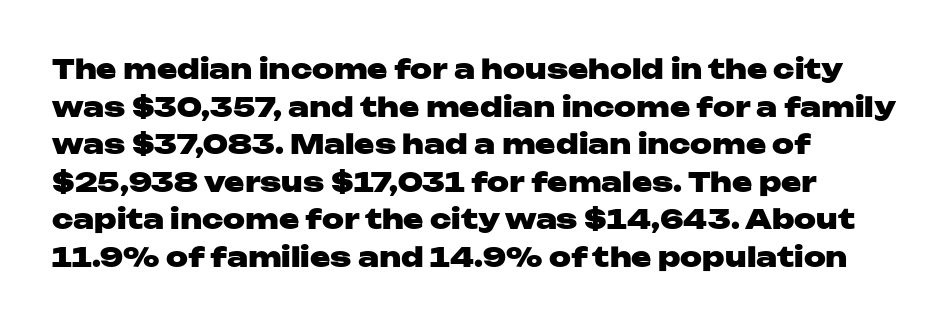
Its strokes are broad and dark, the hallmark of bold type. The letterforms sit shoulder to shoulder at normal distance. Horizontal alignment here is leftward, the default for most running prose. Each new line begins a customary step beneath the previous one. Has an underline been added? It has not. Characters remain perfectly vertical along every line.
